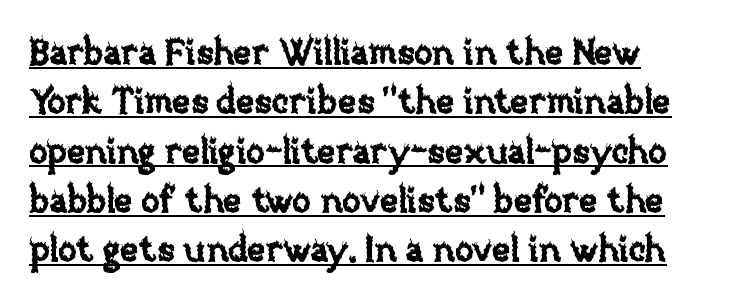
{"italic": "no", "width": "normal", "stroke_contrast": "low", "x_height": "large", "monospaced": "no", "underline": "yes", "align": "left", "line_spacing": "normal", "line_spacing_ratio": 1.41, "letter_spacing": "normal", "letter_spacing_em": 0.0, "glyph_px": 35}
